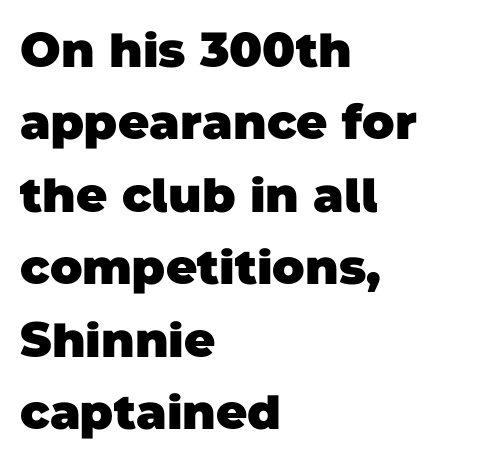
Q: Is the text bold? A: Yes.
Q: Is the typeface a serif or a sans-serif typeface? A: Sans-serif.
Q: Is the text underlined? A: No.
Q: How is the paragraph aligned? A: Left-aligned.
Q: Is the spacing between letters normal or unusually wide? A: Normal.
Q: Is the spacing between lines tight, normal or loose? A: Normal.
Q: Width (condensed, normal, or wide)? A: Normal.
Q: Stroke contrast? A: Low.
Q: x-height? A: Large.
Q: Monospaced? A: No.
